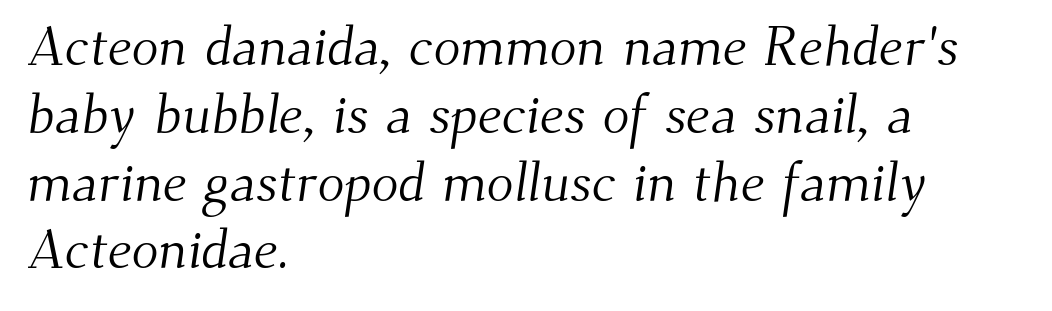
{"serif": "yes", "bold": "no", "weight": "light", "width": "normal", "stroke_contrast": "medium", "x_height": "small", "monospaced": "no", "underline": "no", "align": "left", "line_spacing_ratio": 1.21, "letter_spacing": "normal", "letter_spacing_em": 0.0, "glyph_px": 56}
